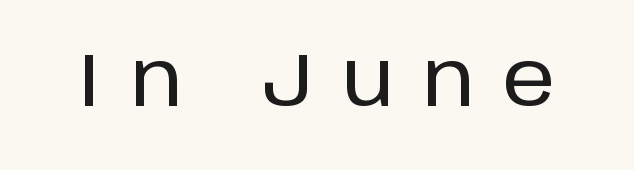
Honestly, there is no underline to notice here at all. The letterforms stand isolated, each surrounded by extra space. The rendering uses natural spacing where letterforms have individual widths. The typeface chosen for these lines omits serifs. Quick note: not italic, upright.
